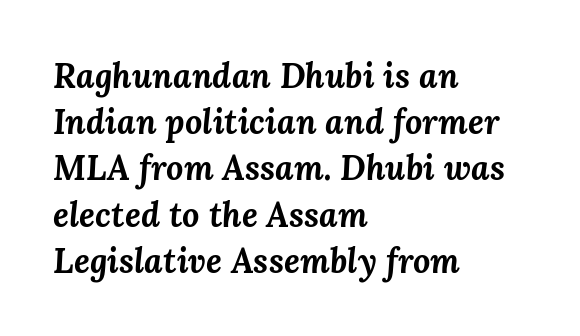
Q: Is the text bold? A: Yes.
Q: Is the text italic (slanted)? A: Yes, it leans right by about 3 degrees.
Q: Is the text underlined? A: No.
Q: How is the paragraph aligned? A: Left-aligned.
Q: Is the spacing between letters normal or unusually wide? A: Normal.
Q: Is the spacing between lines tight, normal or loose? A: Normal.
Q: Width (condensed, normal, or wide)? A: Normal.
Q: Stroke contrast? A: Medium.
Q: x-height? A: Medium.
Q: Monospaced? A: No.
